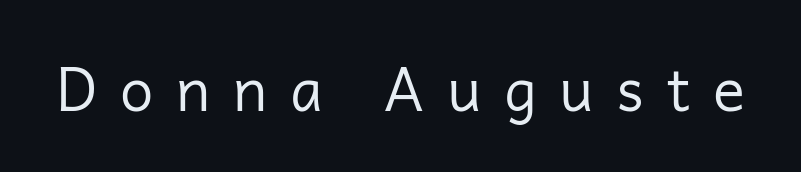
{"serif": "no", "italic": "no", "bold": "no", "weight": "regular", "width": "normal", "stroke_contrast": "low", "x_height": "medium", "monospaced": "no", "underline": "no", "letter_spacing": "wide", "letter_spacing_em": 0.38, "glyph_px": 60}
